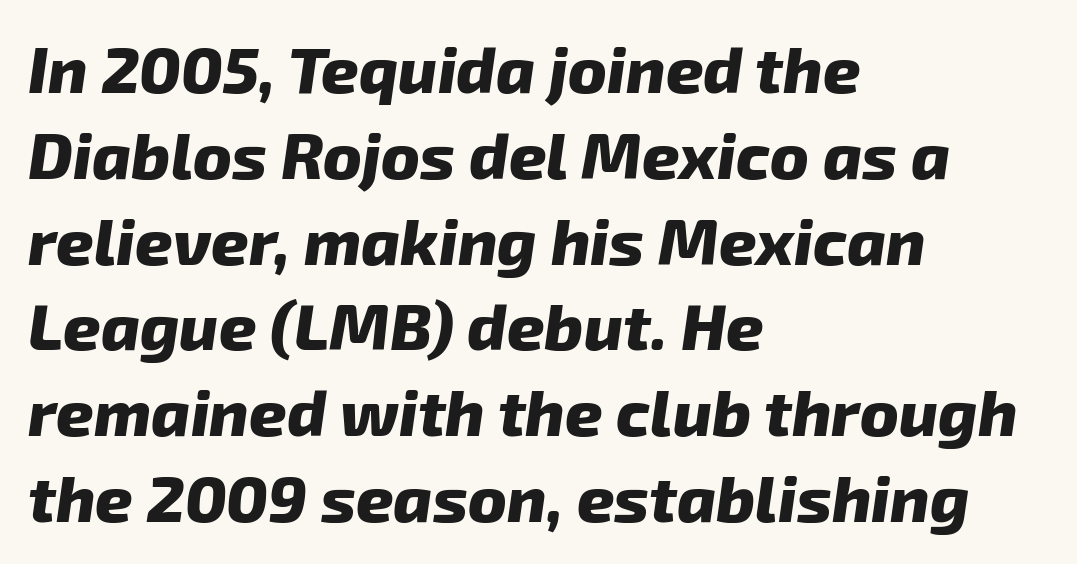
The image shows 65 px heavy type, italic (leaning right); set left-aligned, normal line spacing (1.32x), normal letter spacing, not underlined; low stroke contrast and a medium x-height.
